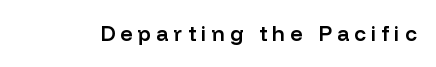
Q: Is the text bold? A: Semi-bold.
Q: Is the text italic (slanted)? A: No, it is upright.
Q: Is the text underlined? A: No.
Q: Is the spacing between letters normal or unusually wide? A: Unusually wide.
